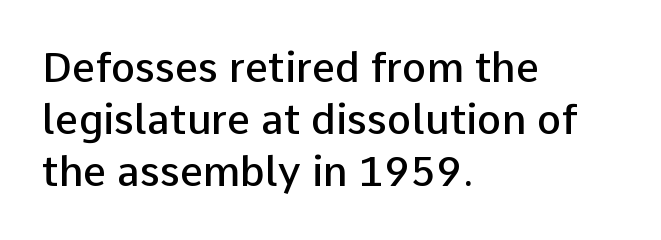
{"serif": "no", "italic": "no", "bold": "semi", "weight": "semibold", "width": "normal", "stroke_contrast": "low", "x_height": "medium", "monospaced": "no", "underline": "no", "align": "left", "line_spacing": "normal", "line_spacing_ratio": 1.27, "letter_spacing": "normal", "letter_spacing_em": 0.0, "glyph_px": 41}
